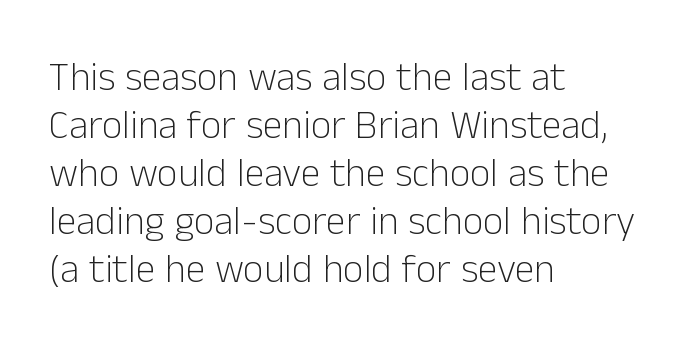
Think of a printed novel: that variable character pitch is what you see here. Between one letter and the next there's only the usual sliver of space. Teacher's note: observe the even left margin — that is flush-left alignment. Honestly, there is no underline to notice here at all. The characters display no serif detailing; their extremities are plain. This sample uses an upright cut, with every glyph sitting square on the baseline.
